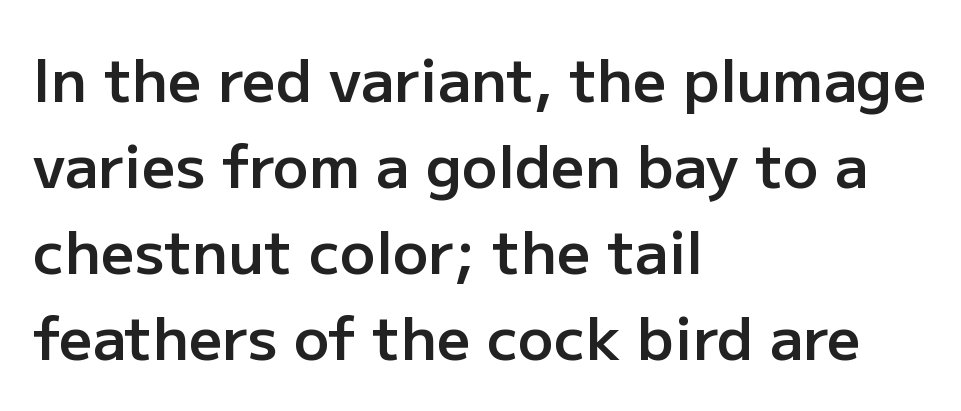
Q: Is the text bold? A: Semi-bold.
Q: Is the text italic (slanted)? A: No, it is upright.
Q: Is the typeface a serif or a sans-serif typeface? A: Sans-serif.
Q: Is the text underlined? A: No.
Q: How is the paragraph aligned? A: Left-aligned.
Q: Is the spacing between letters normal or unusually wide? A: Normal.
Q: Is the spacing between lines tight, normal or loose? A: Normal.
Q: Width (condensed, normal, or wide)? A: Normal.
Q: Stroke contrast? A: Low.
Q: x-height? A: Medium.
Q: Monospaced? A: No.
